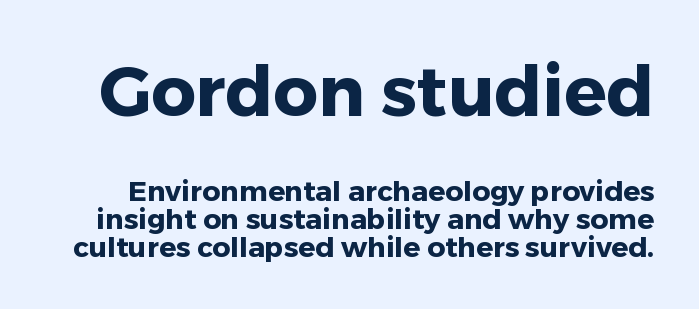
{"serif": "no", "italic": "no", "bold": "yes", "weight": "heavy", "width": "normal", "stroke_contrast": "low", "x_height": "medium", "monospaced": "no", "underline": "no", "line_spacing": "tight", "line_spacing_ratio": 1.01, "letter_spacing": "normal", "letter_spacing_em": 0.0, "larger_block": "first", "size_ratio": 2.5, "glyph_px": 70}
